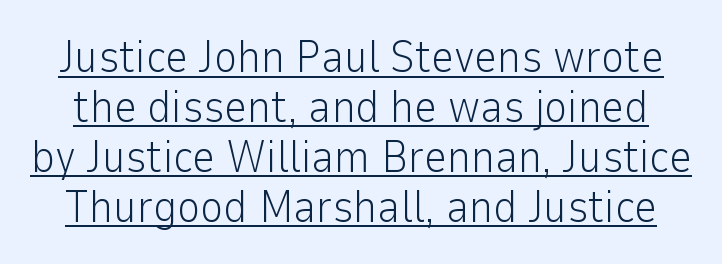
Q: Is the text bold? A: No.
Q: Is the text italic (slanted)? A: No, it is upright.
Q: Is the typeface a serif or a sans-serif typeface? A: Sans-serif.
Q: Is the text underlined? A: Yes.
Q: Is the spacing between letters normal or unusually wide? A: Normal.
Q: Is the spacing between lines tight, normal or loose? A: Tight.
Q: Width (condensed, normal, or wide)? A: Normal.
Q: Stroke contrast? A: Low.
Q: x-height? A: Medium.
Q: Monospaced? A: No.
